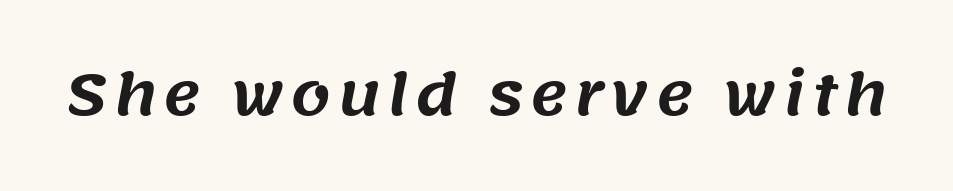
Q: Is the typeface a serif or a sans-serif typeface? A: Sans-serif.
Q: Is the text underlined? A: No.
Q: Width (condensed, normal, or wide)? A: Normal.
Q: Stroke contrast? A: Medium.
Q: x-height? A: Large.
Q: Monospaced? A: No.
